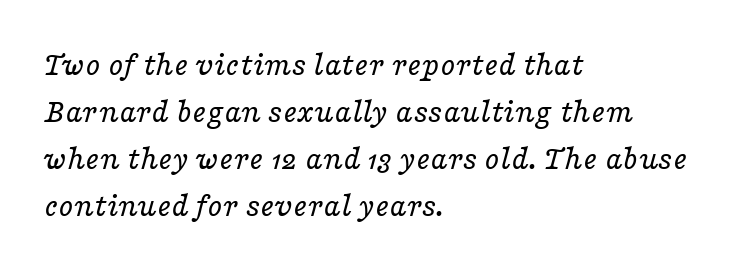
{"serif": "yes", "italic": "yes", "lean": "right", "slant_degrees": 16, "bold": "no", "weight": "regular", "width": "wide", "stroke_contrast": "low", "x_height": "medium", "monospaced": "no", "underline": "no", "align": "left", "line_spacing": "normal", "line_spacing_ratio": 1.38, "letter_spacing": "normal", "letter_spacing_em": 0.0, "glyph_px": 34}
